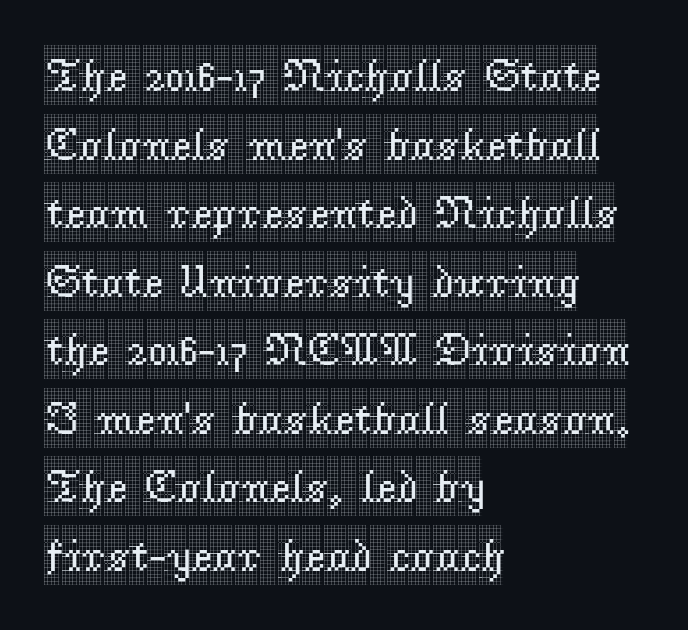
Q: Is the text italic (slanted)? A: No, it is upright.
Q: Is the typeface a serif or a sans-serif typeface? A: Serif.
Q: Is the text underlined? A: No.
Q: How is the paragraph aligned? A: Left-aligned.
Q: Is the spacing between letters normal or unusually wide? A: Normal.
Q: Is the spacing between lines tight, normal or loose? A: Normal.
Q: Width (condensed, normal, or wide)? A: Condensed.
Q: x-height? A: Large.
Q: Monospaced? A: No.
